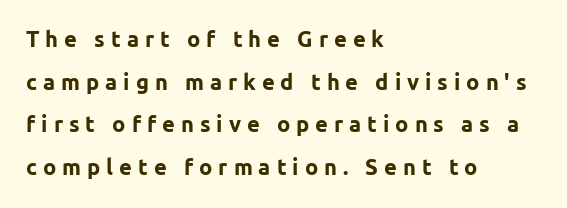
The image shows 22 px bold type, upright; set left-aligned, loose line spacing (1.94x), unusually wide letter spacing (+0.27 em), not underlined.
